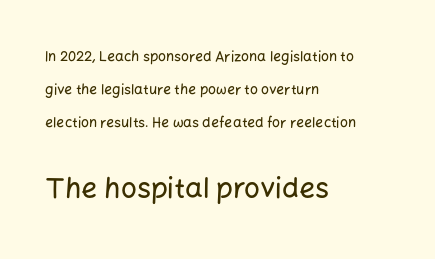
The image shows 28 px sans-serif type, upright; set left-aligned, loose line spacing (2.34x), normal letter spacing, not underlined; the second (bottom) block is 2.0x larger; low stroke contrast and a medium x-height.
